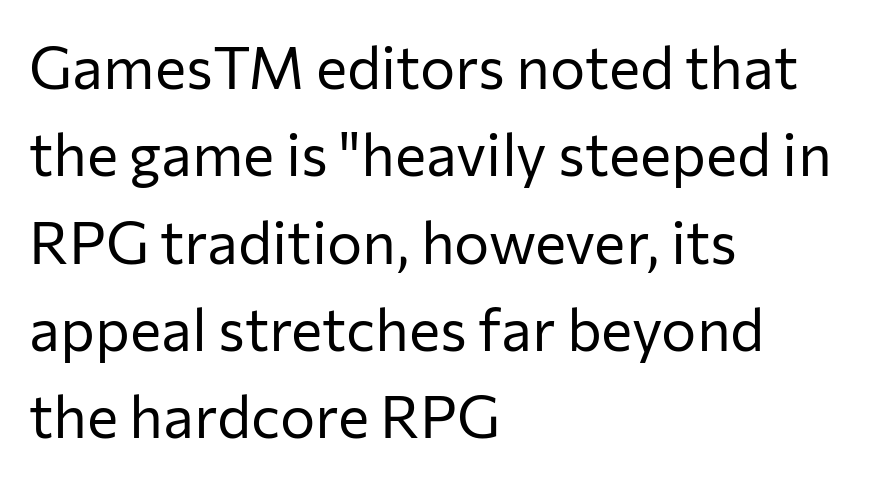
Q: Is the text bold? A: No.
Q: Is the text italic (slanted)? A: No, it is upright.
Q: Is the typeface a serif or a sans-serif typeface? A: Sans-serif.
Q: Is the text underlined? A: No.
Q: How is the paragraph aligned? A: Left-aligned.
Q: Is the spacing between letters normal or unusually wide? A: Normal.
Q: Is the spacing between lines tight, normal or loose? A: Normal.
Q: Width (condensed, normal, or wide)? A: Normal.
Q: Stroke contrast? A: Low.
Q: x-height? A: Medium.
Q: Monospaced? A: No.
